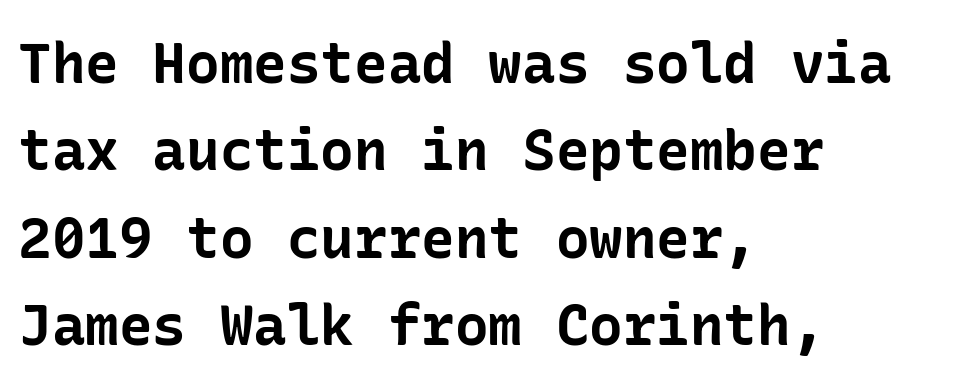
Q: Is the text bold? A: Yes.
Q: Is the text italic (slanted)? A: No, it is upright.
Q: Is the typeface a serif or a sans-serif typeface? A: Sans-serif.
Q: Is the text underlined? A: No.
Q: How is the paragraph aligned? A: Left-aligned.
Q: Is the spacing between letters normal or unusually wide? A: Normal.
Q: Is the spacing between lines tight, normal or loose? A: Normal.
Q: Width (condensed, normal, or wide)? A: Normal.
Q: Stroke contrast? A: Low.
Q: x-height? A: Medium.
